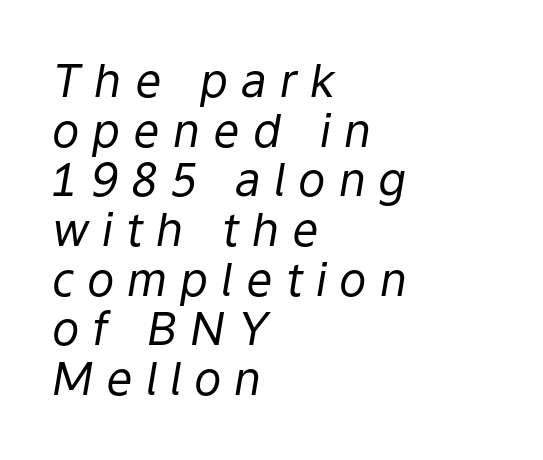
The space beneath each line is pristine and unruled. Does the leading feel generous? Not at all — it's pinched. In terms of letterspacing, this is a distinctly airy, spread setting. Italic: yes, the glyphs are oblique.
